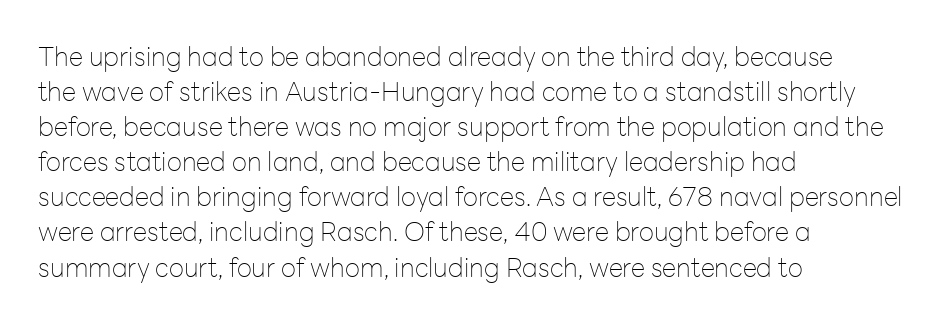
How are the letters spaced? Ordinarily, with no added tracking. Has an underline been added? It has not. Honestly, the row spacing looks completely unremarkable. The font is comparable to plain body text, perhaps lighter. Visually the block forms a straight wall on the left and a jagged coastline on the right.
